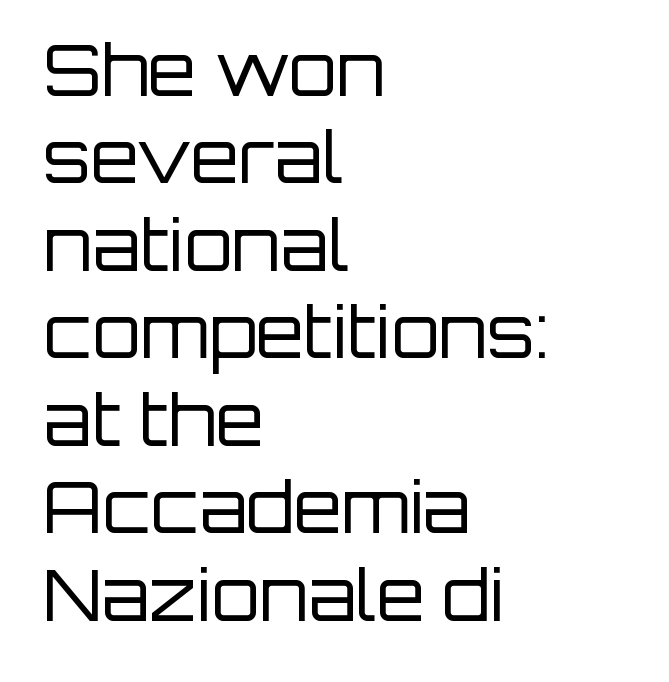
Q: Is the text bold? A: No.
Q: Is the text italic (slanted)? A: No, it is upright.
Q: Is the typeface a serif or a sans-serif typeface? A: Sans-serif.
Q: Is the text underlined? A: No.
Q: How is the paragraph aligned? A: Left-aligned.
Q: Is the spacing between letters normal or unusually wide? A: Normal.
Q: Is the spacing between lines tight, normal or loose? A: Normal.
Q: Width (condensed, normal, or wide)? A: Normal.
Q: Stroke contrast? A: Low.
Q: x-height? A: Large.
Q: Monospaced? A: No.
